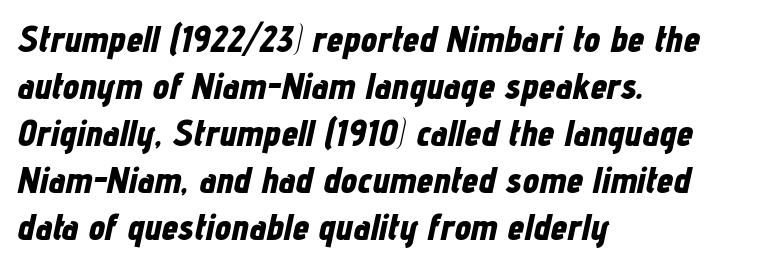
The image shows 37 px bold, condensed type, italic (leaning right); set left-aligned, normal line spacing (1.27x), normal letter spacing, not underlined; low stroke contrast and a medium x-height.
